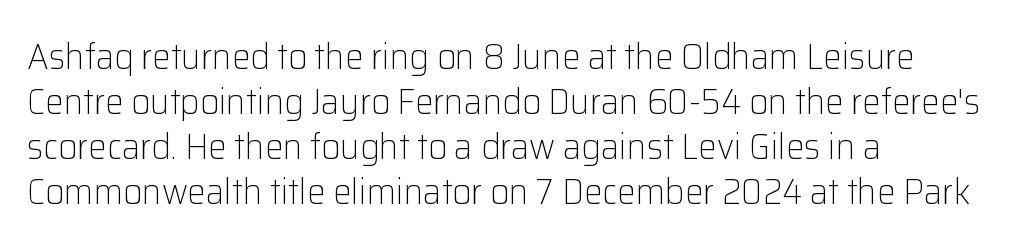
Q: Is the text bold? A: No.
Q: Is the text italic (slanted)? A: No, it is upright.
Q: Is the typeface a serif or a sans-serif typeface? A: Sans-serif.
Q: Is the text underlined? A: No.
Q: How is the paragraph aligned? A: Left-aligned.
Q: Is the spacing between letters normal or unusually wide? A: Normal.
Q: Width (condensed, normal, or wide)? A: Normal.
Q: Stroke contrast? A: Low.
Q: x-height? A: Medium.
Q: Monospaced? A: No.
